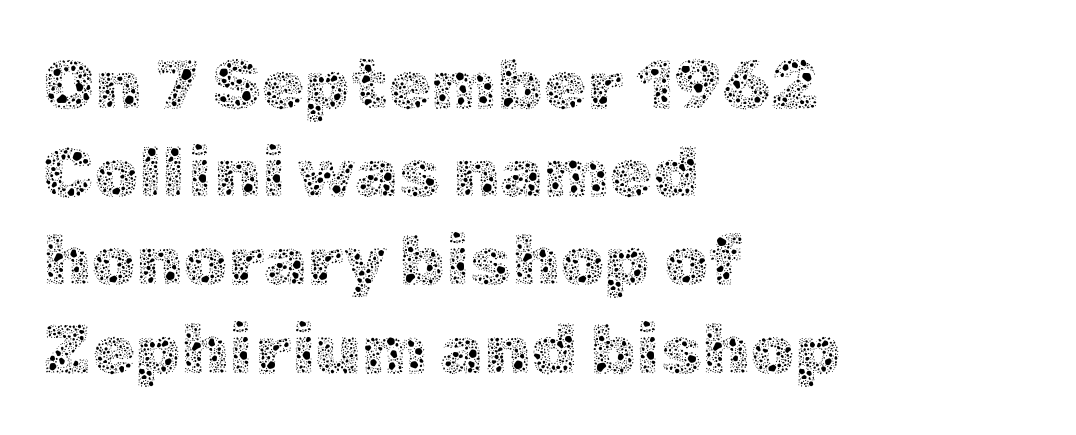
Q: Is the text bold? A: No.
Q: Is the text italic (slanted)? A: No, it is upright.
Q: Is the text underlined? A: No.
Q: How is the paragraph aligned? A: Left-aligned.
Q: Is the spacing between letters normal or unusually wide? A: Normal.
Q: Is the spacing between lines tight, normal or loose? A: Normal.
Q: Width (condensed, normal, or wide)? A: Normal.
Q: x-height? A: Medium.
Q: Monospaced? A: No.
